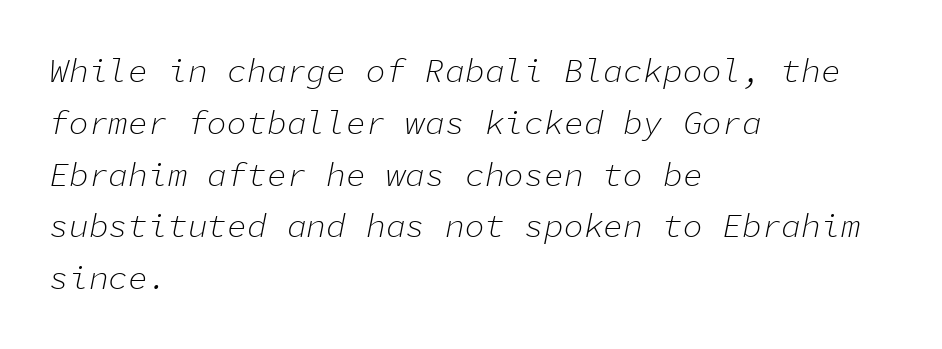
{"italic": "yes", "lean": "right", "slant_degrees": 11, "bold": "no", "weight": "light", "width": "normal", "stroke_contrast": "low", "x_height": "medium", "monospaced": "yes", "underline": "no", "align": "left", "line_spacing": "normal", "line_spacing_ratio": 1.57, "letter_spacing": "normal", "letter_spacing_em": 0.0, "glyph_px": 33}
